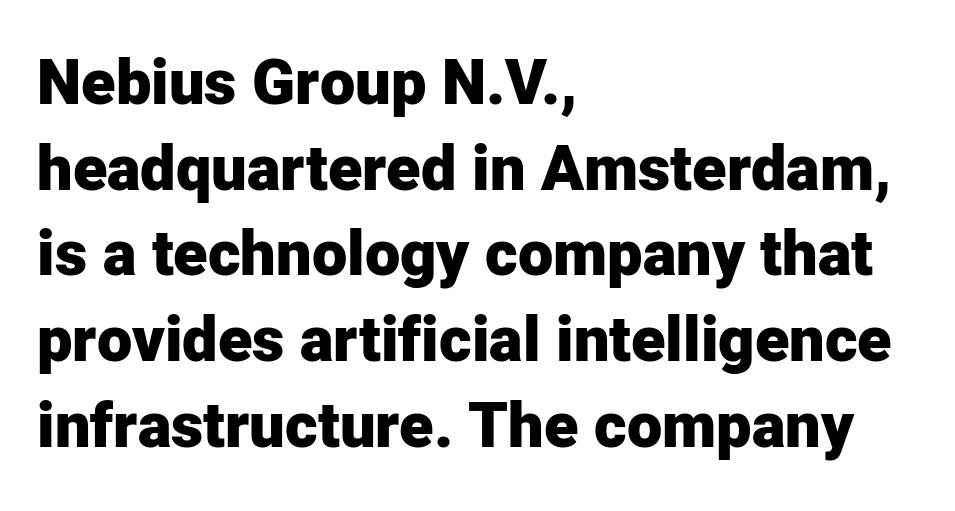
The image shows 63 px heavy sans-serif type, upright; set left-aligned, normal line spacing (1.36x), normal letter spacing, not underlined; low stroke contrast and a medium x-height.
